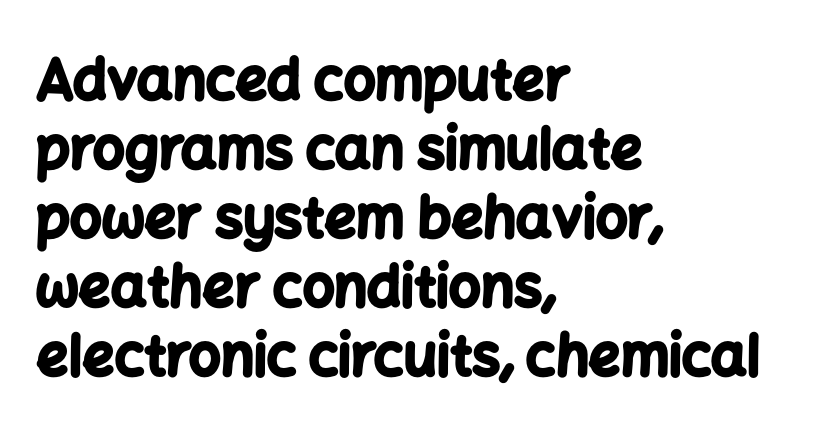
Q: Is the text bold? A: Yes.
Q: Is the text italic (slanted)? A: No, it is upright.
Q: Is the typeface a serif or a sans-serif typeface? A: Sans-serif.
Q: Is the text underlined? A: No.
Q: How is the paragraph aligned? A: Left-aligned.
Q: Is the spacing between letters normal or unusually wide? A: Normal.
Q: Width (condensed, normal, or wide)? A: Normal.
Q: Stroke contrast? A: Low.
Q: x-height? A: Medium.
Q: Monospaced? A: No.
